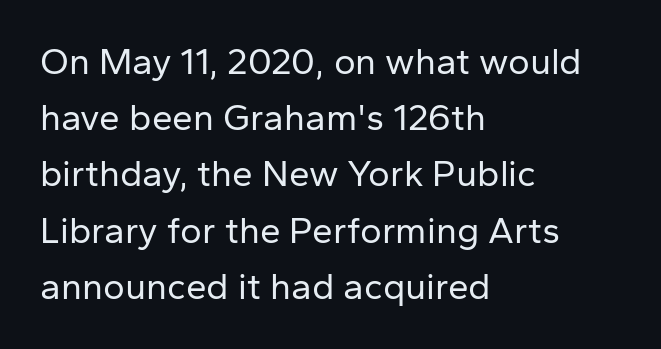
The image shows 37 px regular-weight sans-serif type, upright; set left-aligned, normal line spacing (1.52x), normal letter spacing, not underlined; low stroke contrast and a medium x-height.
